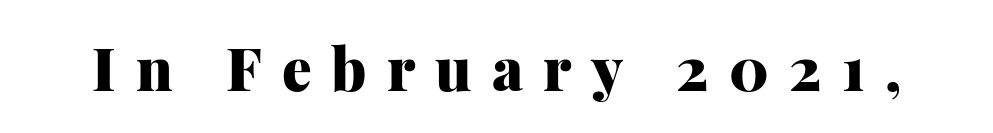
Q: Is the text bold? A: Yes.
Q: Is the text italic (slanted)? A: No, it is upright.
Q: Is the typeface a serif or a sans-serif typeface? A: Serif.
Q: Is the text underlined? A: No.
Q: Is the spacing between letters normal or unusually wide? A: Unusually wide.
Q: Width (condensed, normal, or wide)? A: Normal.
Q: Stroke contrast? A: Medium.
Q: x-height? A: Medium.
Q: Monospaced? A: No.
